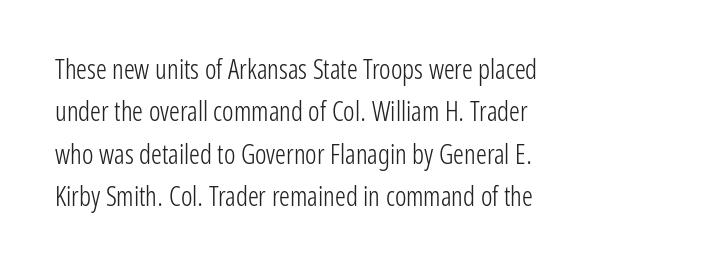
The image shows 27 px text type, upright; set left-aligned, normal line spacing (1.57x), normal letter spacing, not underlined.
